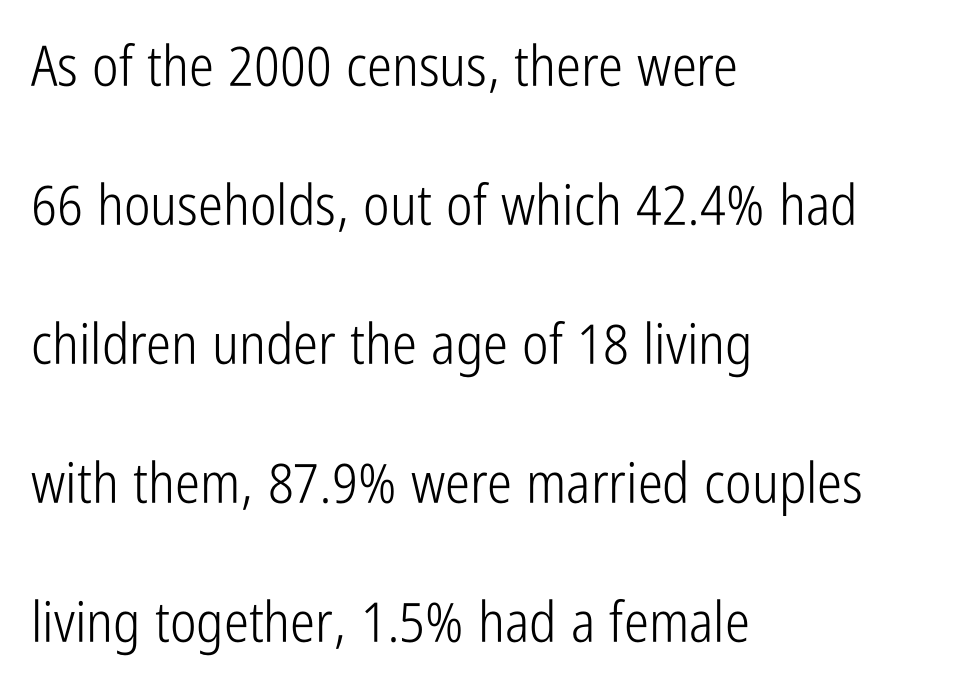
The specimen omits any rule beneath the text block's lines. Proportional: the letters do not fall into vertical columns. Nothing unusual about the tracking: characters are spaced as the font intends. Quick note: interline space is abundant. What kind of face is this? One without serifs — a sans.
